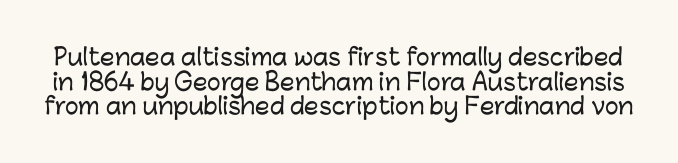
{"italic": "no", "underline": "no", "line_spacing": "tight", "line_spacing_ratio": 1.07, "letter_spacing": "normal", "letter_spacing_em": 0.0, "glyph_px": 23}
